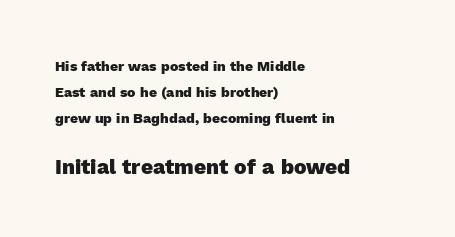
Q: Is the text bold? A: Yes.
Q: Is the text italic (slanted)? A: No, it is upright.
Q: Is the text underlined? A: No.
Q: How is the paragraph aligned? A: Left-aligned.
Q: Is the spacing between letters normal or unusually wide? A: Normal.
Q: Which block of text is set in a larger size, the first (top) or the second (bottom)? A: The second (bottom) one.
